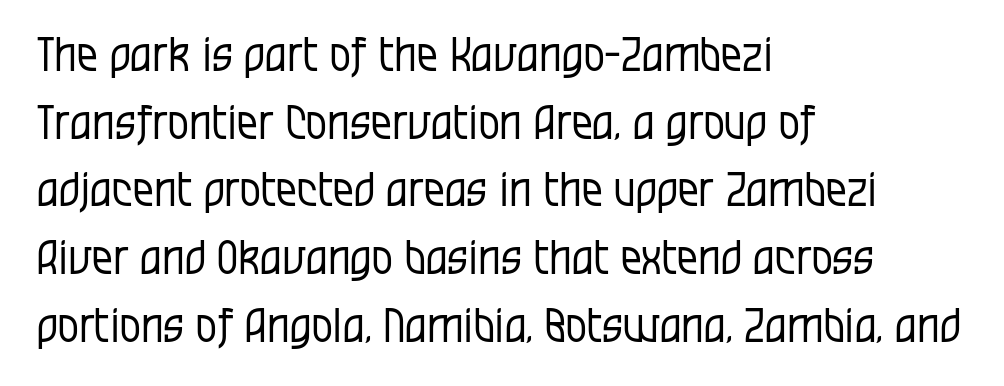
Q: Is the text bold? A: No.
Q: Is the text italic (slanted)? A: No, it is upright.
Q: Is the typeface a serif or a sans-serif typeface? A: Sans-serif.
Q: Is the text underlined? A: No.
Q: How is the paragraph aligned? A: Left-aligned.
Q: Is the spacing between letters normal or unusually wide? A: Normal.
Q: Is the spacing between lines tight, normal or loose? A: Normal.
Q: Width (condensed, normal, or wide)? A: Condensed.
Q: Stroke contrast? A: Low.
Q: x-height? A: Large.
Q: Monospaced? A: No.
